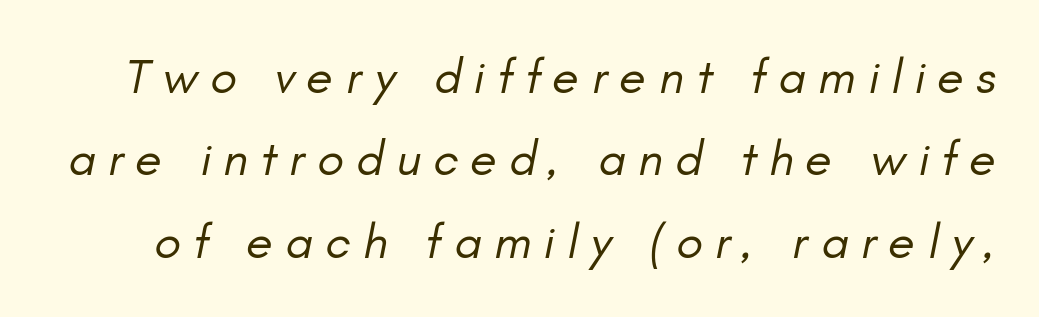
The image shows 49 px regular-weight type, italic (leaning right); set normal line spacing (1.68x), unusually wide letter spacing (+0.25 em), not underlined; low stroke contrast and a small x-height.
